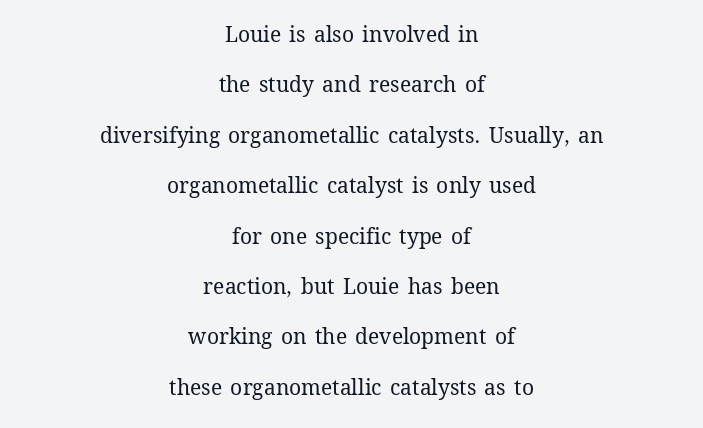
Vertical spacing — loose. No letter is thick-stroked: the sample isn't bold. The area under the type is left untouched. Characters follow at the spacing the type designer built in.
